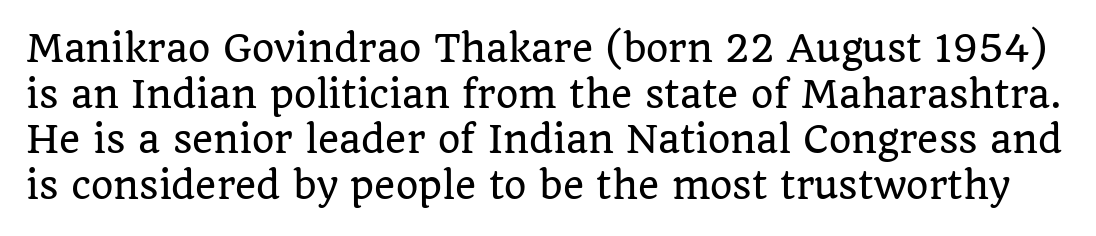
Serifs: yes, visible at the terminals of the letterforms. Spacing verdict: proportional, widths tailored to each character. Reading down the column, the eye jumps a familiar distance to each next line. In terms of letterspacing, this is plain default setting. The font's upright variant was chosen for this text.
